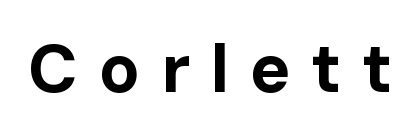
Q: Is the text bold? A: Yes.
Q: Is the text italic (slanted)? A: No, it is upright.
Q: Is the typeface a serif or a sans-serif typeface? A: Sans-serif.
Q: Is the text underlined? A: No.
Q: Is the spacing between letters normal or unusually wide? A: Unusually wide.
Q: Width (condensed, normal, or wide)? A: Normal.
Q: Stroke contrast? A: Low.
Q: x-height? A: Medium.
Q: Monospaced? A: No.
